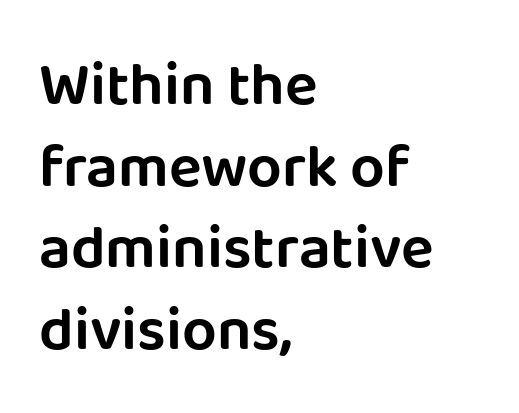
Posture: straight, roman, zero tilt. Horizontal bands of white between lines are of average thickness. Beneath every word, the page is bare. The passage shown is typed in a proportional face where columns would drift. Nothing sits at the stroke ends, so this counts as sans-serif. The rendering anchors every line to the left-hand side.
